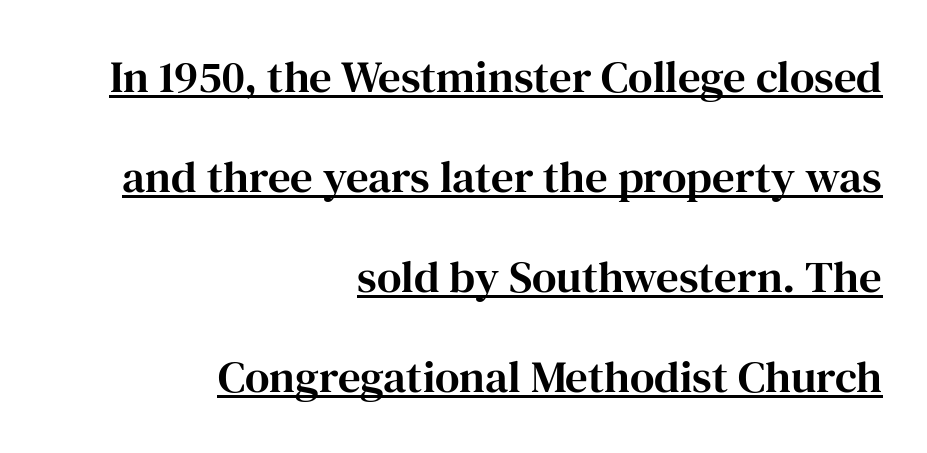
Q: Is the text italic (slanted)? A: No, it is upright.
Q: Is the typeface a serif or a sans-serif typeface? A: Serif.
Q: Is the text underlined? A: Yes.
Q: How is the paragraph aligned? A: Right-aligned.
Q: Is the spacing between letters normal or unusually wide? A: Normal.
Q: Is the spacing between lines tight, normal or loose? A: Loose.
Q: Width (condensed, normal, or wide)? A: Normal.
Q: Stroke contrast? A: High.
Q: x-height? A: Medium.
Q: Monospaced? A: No.
